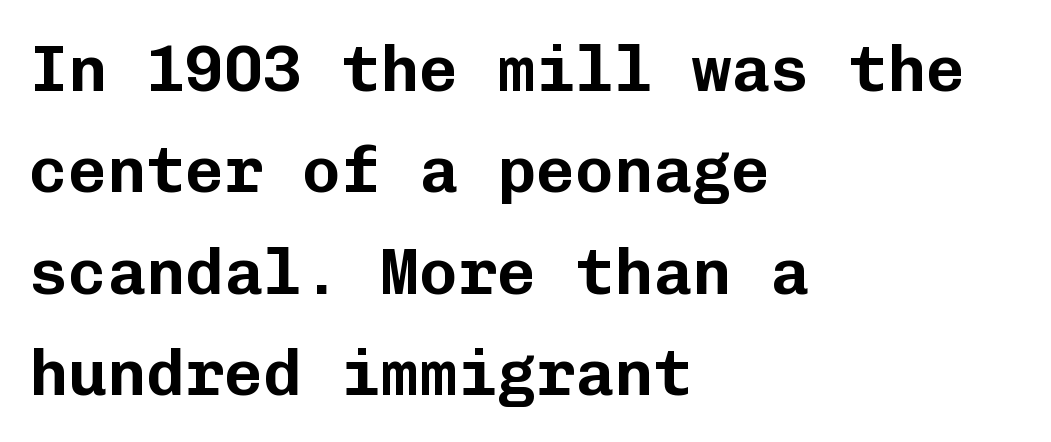
{"serif": "no", "italic": "no", "width": "normal", "stroke_contrast": "low", "x_height": "medium", "monospaced": "yes", "underline": "no", "align": "left", "line_spacing": "normal", "line_spacing_ratio": 1.56, "letter_spacing": "normal", "letter_spacing_em": 0.0, "glyph_px": 65}
